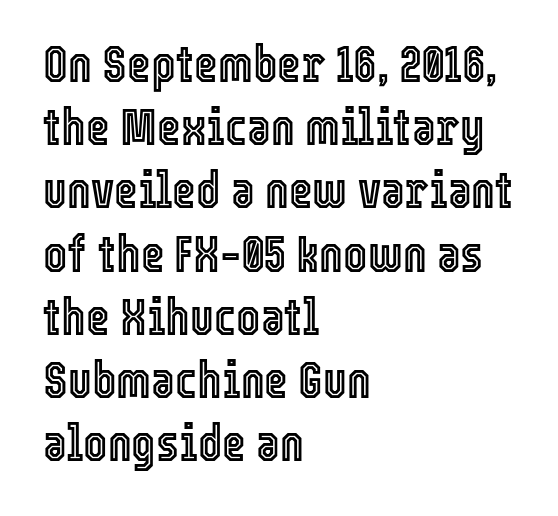
The text block is weighted toward the left margin, trailing off unevenly rightward. Any mark beneath the type? The region is blank. The passage shown has conventional tracking throughout. Varying glyph widths throughout — classic text-font behaviour.
